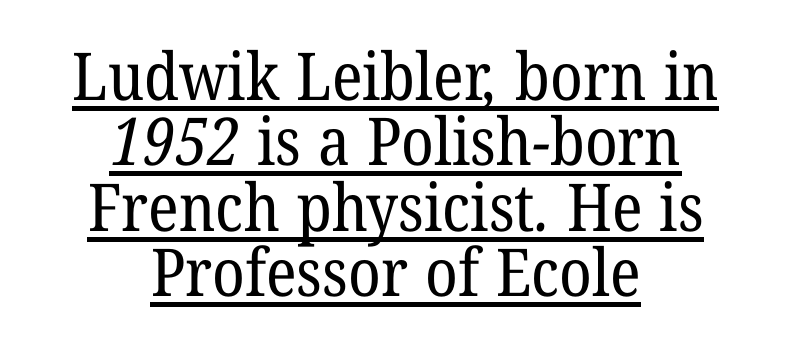
{"serif": "yes", "bold": "no", "weight": "regular", "width": "normal", "stroke_contrast": "low", "x_height": "medium", "monospaced": "no", "underline": "yes", "align": "center", "line_spacing": "tight", "line_spacing_ratio": 0.99, "letter_spacing": "normal", "letter_spacing_em": 0.0, "glyph_px": 66}
